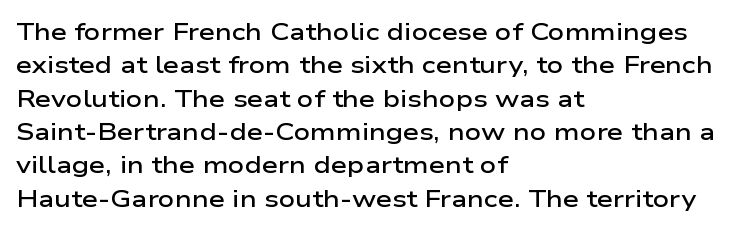
{"italic": "no", "bold": "semi", "underline": "no", "align": "left", "line_spacing": "normal", "line_spacing_ratio": 1.45, "letter_spacing": "normal", "letter_spacing_em": 0.0, "glyph_px": 23}
